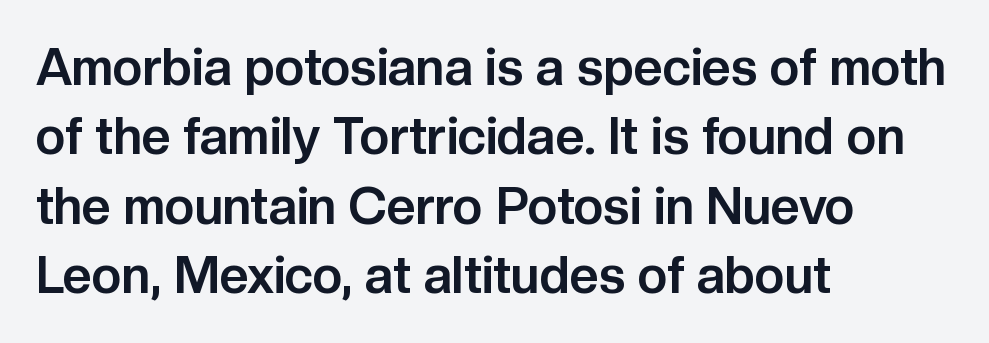
The image shows 51 px bold sans-serif type, upright; set left-aligned, normal line spacing (1.36x), normal letter spacing, not underlined; low stroke contrast and a medium x-height.
